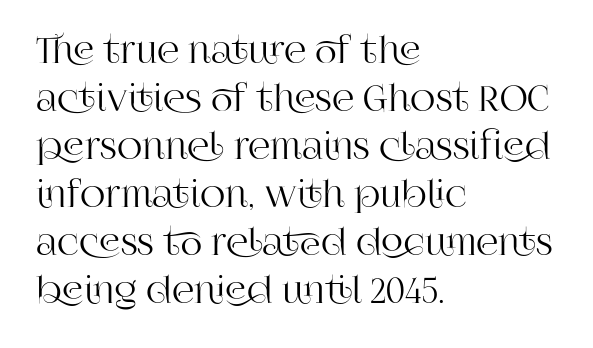
The image shows 35 px serif type, upright; set left-aligned, normal line spacing (1.37x), normal letter spacing, not underlined; high stroke contrast and a large x-height.
